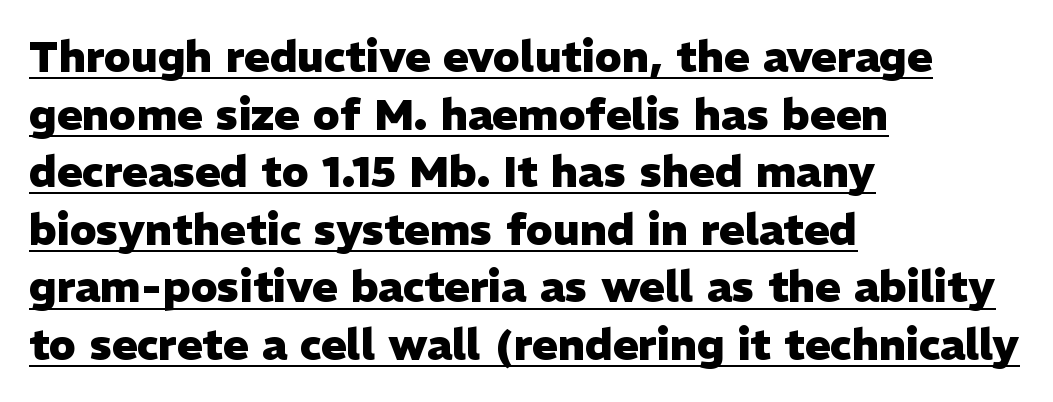
Q: Is the text bold? A: Yes.
Q: Is the text italic (slanted)? A: No, it is upright.
Q: Is the typeface a serif or a sans-serif typeface? A: Sans-serif.
Q: Is the text underlined? A: Yes.
Q: How is the paragraph aligned? A: Left-aligned.
Q: Is the spacing between letters normal or unusually wide? A: Normal.
Q: Is the spacing between lines tight, normal or loose? A: Normal.
Q: Width (condensed, normal, or wide)? A: Normal.
Q: Stroke contrast? A: Low.
Q: x-height? A: Medium.
Q: Monospaced? A: No.
